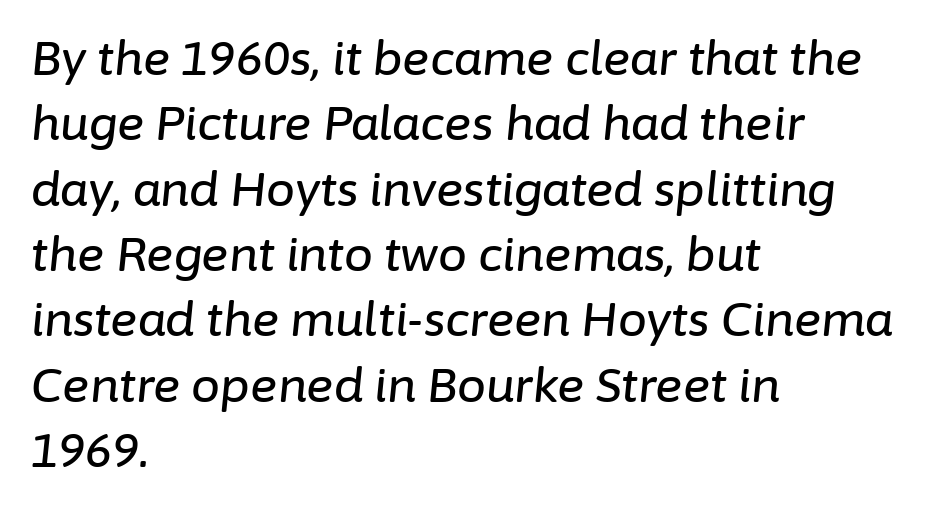
Q: Is the text italic (slanted)? A: Yes, it leans right by about 6 degrees.
Q: Is the text underlined? A: No.
Q: How is the paragraph aligned? A: Left-aligned.
Q: Is the spacing between letters normal or unusually wide? A: Normal.
Q: Is the spacing between lines tight, normal or loose? A: Normal.
Q: Width (condensed, normal, or wide)? A: Normal.
Q: Stroke contrast? A: Low.
Q: x-height? A: Medium.
Q: Monospaced? A: No.
